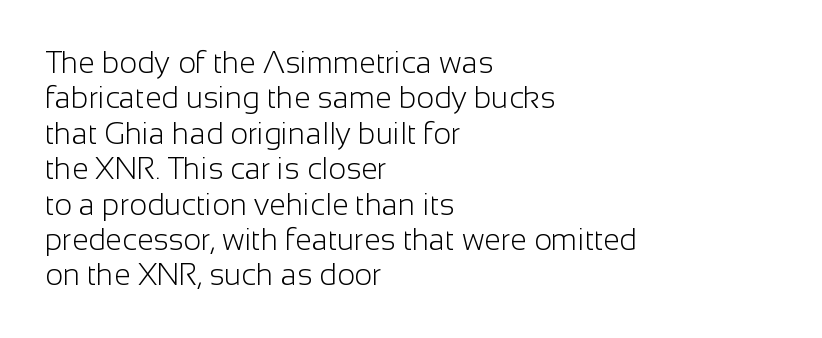
You could not count columns in this text — the font is proportionally spaced. Is this a heavy cut? Hardly; it is regular or lighter. Each row of text sits above clean, open space. There is no visible air inserted between adjacent glyphs. The axis of the letterforms is exactly vertical. The passage shown is typeset with a sans-serif family.
